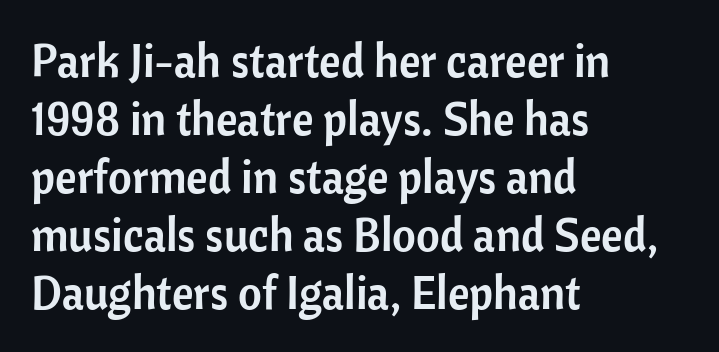
The image shows 46 px sans-serif type, upright; set left-aligned, normal line spacing (1.26x), normal letter spacing, not underlined; low stroke contrast and a medium x-height.
